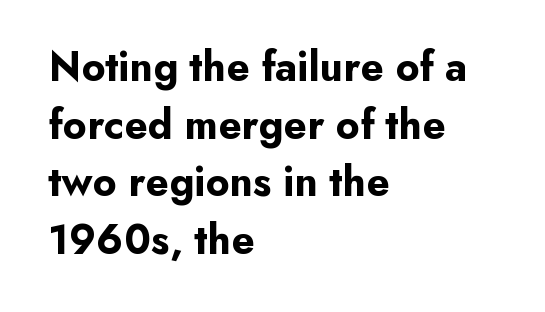
Q: Is the text bold? A: Yes.
Q: Is the text italic (slanted)? A: No, it is upright.
Q: Is the typeface a serif or a sans-serif typeface? A: Sans-serif.
Q: Is the text underlined? A: No.
Q: How is the paragraph aligned? A: Left-aligned.
Q: Is the spacing between letters normal or unusually wide? A: Normal.
Q: Is the spacing between lines tight, normal or loose? A: Normal.
Q: Width (condensed, normal, or wide)? A: Normal.
Q: Stroke contrast? A: Low.
Q: x-height? A: Small.
Q: Monospaced? A: No.
